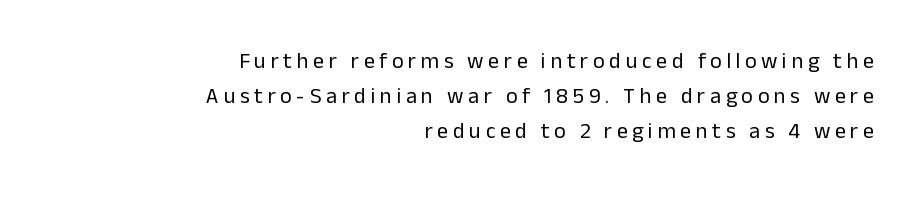
{"italic": "no", "bold": "no", "underline": "no", "align": "right", "line_spacing": "normal", "line_spacing_ratio": 1.58, "letter_spacing": "wide", "letter_spacing_em": 0.21, "glyph_px": 22}
